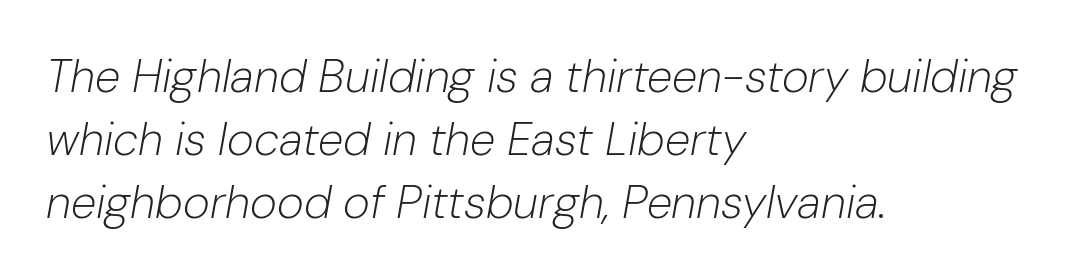
The image shows 46 px light type, italic (leaning right); set left-aligned, normal line spacing (1.37x), normal letter spacing, not underlined; low stroke contrast and a medium x-height.
